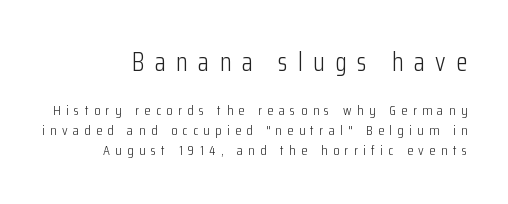
The image shows 26 px text type, upright; set right-aligned, normal line spacing (1.43x), unusually wide letter spacing (+0.39 em), not underlined; the first (top) block is 1.86x larger.
